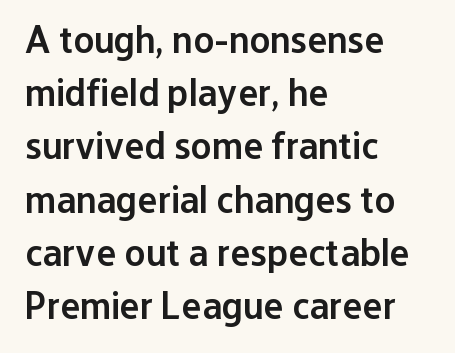
{"serif": "no", "italic": "no", "bold": "semi", "weight": "semibold", "width": "normal", "stroke_contrast": "low", "x_height": "medium", "monospaced": "no", "underline": "no", "align": "left", "line_spacing": "normal", "line_spacing_ratio": 1.4, "letter_spacing": "normal", "letter_spacing_em": 0.0, "glyph_px": 38}
